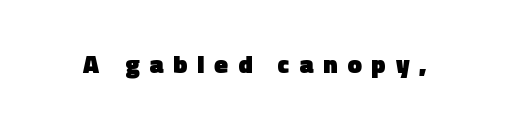
{"italic": "no", "bold": "yes", "underline": "no", "letter_spacing": "wide", "letter_spacing_em": 0.4, "glyph_px": 25}
